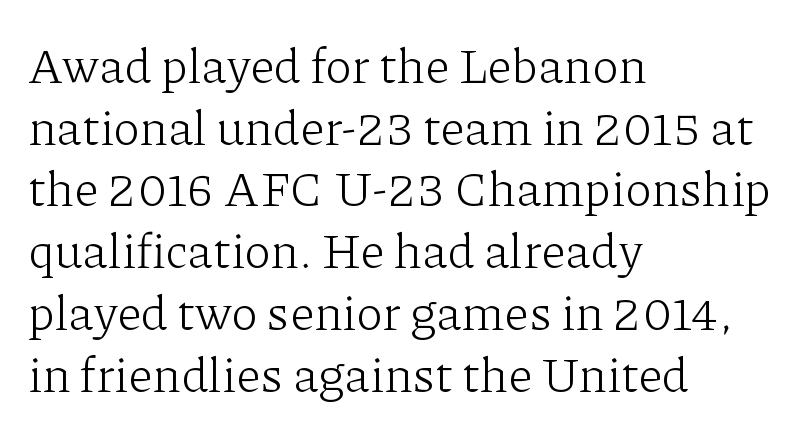
Casual observation: everything's shoved over to the left. Looks like regular typesetting: each glyph gets only the width it needs. Has an underline been added? It has not. Ascenders rise straight up at ninety degrees.
